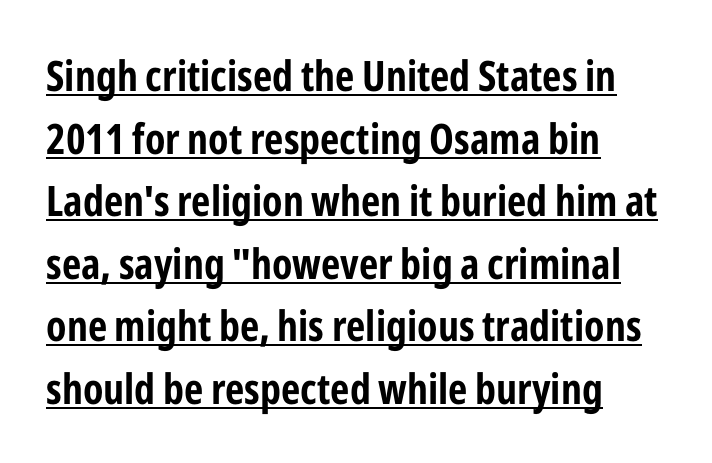
Does the type have serifs? No, each stem ends abruptly. Alignment: flush left. Varying glyph widths throughout — classic text-font behaviour. A typesetter would call this leading conventional body-copy spacing. A continuous stroke trails under the words, as in a hyperlink.
